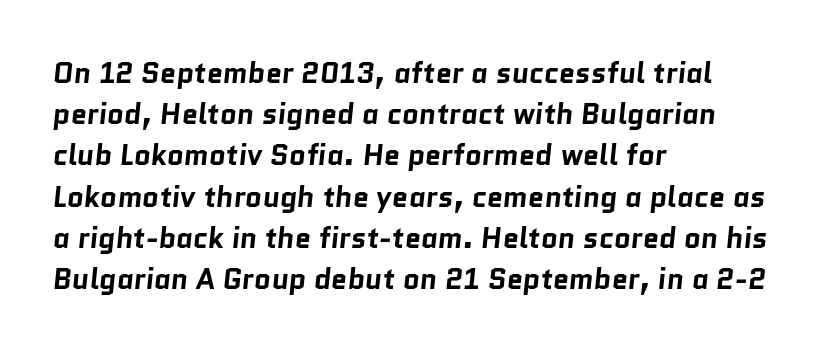
Q: Is the text bold? A: Yes.
Q: Is the typeface a serif or a sans-serif typeface? A: Sans-serif.
Q: Is the text underlined? A: No.
Q: How is the paragraph aligned? A: Left-aligned.
Q: Is the spacing between letters normal or unusually wide? A: Normal.
Q: Is the spacing between lines tight, normal or loose? A: Normal.
Q: Width (condensed, normal, or wide)? A: Normal.
Q: Stroke contrast? A: Low.
Q: x-height? A: Medium.
Q: Monospaced? A: No.
